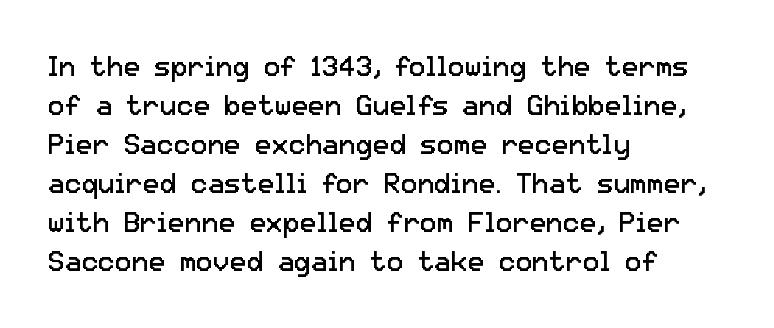
{"serif": "no", "italic": "no", "bold": "no", "weight": "regular", "width": "normal", "stroke_contrast": "low", "x_height": "medium", "monospaced": "no", "underline": "no", "align": "left", "line_spacing": "normal", "line_spacing_ratio": 1.39, "letter_spacing": "normal", "letter_spacing_em": 0.0, "glyph_px": 28}
